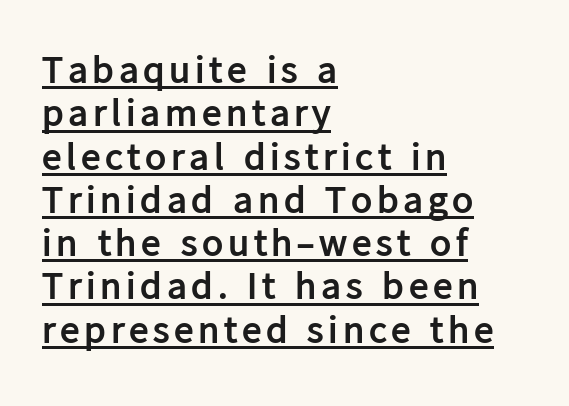
The rendering anchors every line to the left-hand side. This rendering employs a face without finishing strokes, i.e., a sans-serif. Each letter keeps its own natural width here, so spacing adapts to shape. The axis of the letterforms is exactly vertical.
